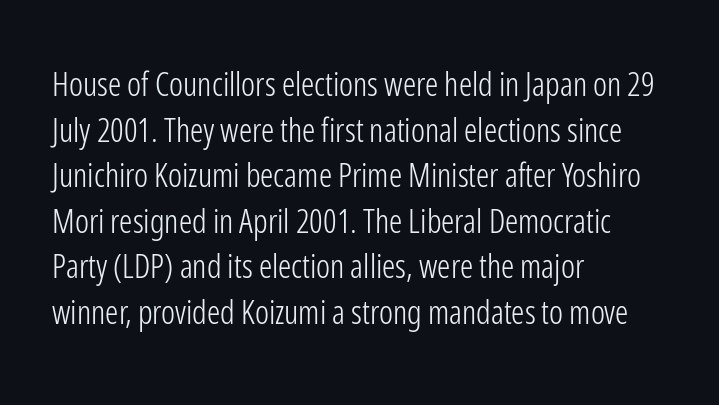
Stems and bowls with no extra thickness — not bold. Observe the absence of serifs on each vertical stroke in this sample. The foot of each line stays bare and open. In terms of letterspacing, this is plain default setting. The passage shown stacks its lines at a standard gap.
